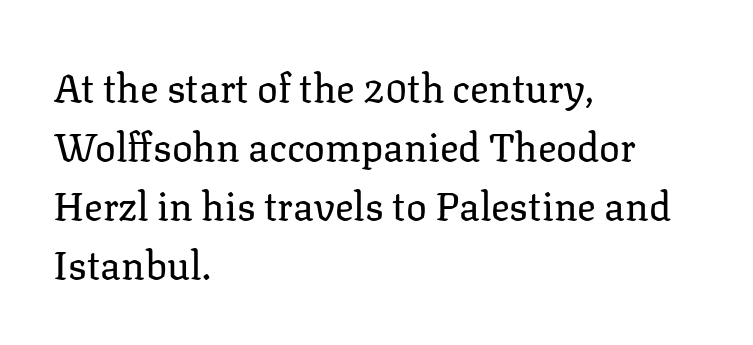
Q: Is the text bold? A: No.
Q: Is the text italic (slanted)? A: No, it is upright.
Q: Is the typeface a serif or a sans-serif typeface? A: Serif.
Q: Is the text underlined? A: No.
Q: How is the paragraph aligned? A: Left-aligned.
Q: Is the spacing between letters normal or unusually wide? A: Normal.
Q: Is the spacing between lines tight, normal or loose? A: Normal.
Q: Width (condensed, normal, or wide)? A: Normal.
Q: Stroke contrast? A: Low.
Q: x-height? A: Medium.
Q: Monospaced? A: No.
